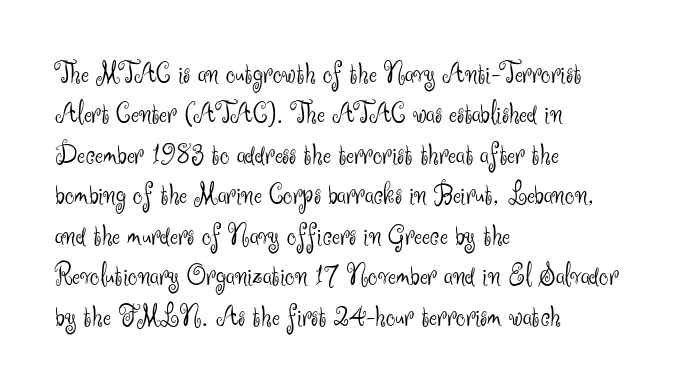
{"serif": "no", "italic": "no", "bold": "no", "weight": "light", "width": "normal", "stroke_contrast": "medium", "x_height": "small", "monospaced": "no", "underline": "no", "align": "left", "line_spacing": "normal", "line_spacing_ratio": 1.35, "letter_spacing": "normal", "letter_spacing_em": 0.0, "glyph_px": 30}
